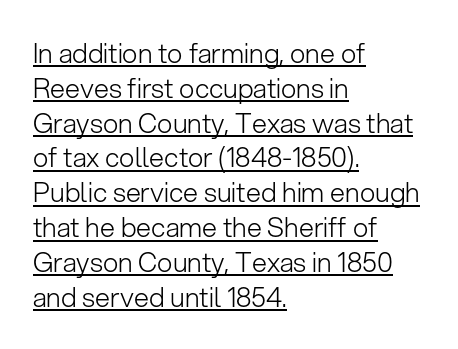
Tracking value appears to be zero — textbook default spacing. Caption: lettering with a line underneath. Every character sits straight up, as roman type does. Heaviness? Minimal to ordinary, like unemphasized prose. The space between consecutive lines is moderate.
